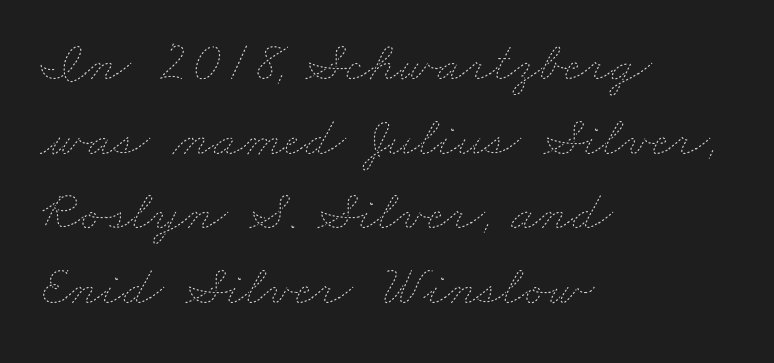
{"bold": "no", "weight": "thin", "width": "wide", "stroke_contrast": "low", "x_height": "small", "monospaced": "no", "underline": "no", "align": "left", "line_spacing": "normal", "line_spacing_ratio": 1.31, "letter_spacing": "normal", "letter_spacing_em": 0.0, "glyph_px": 57}
